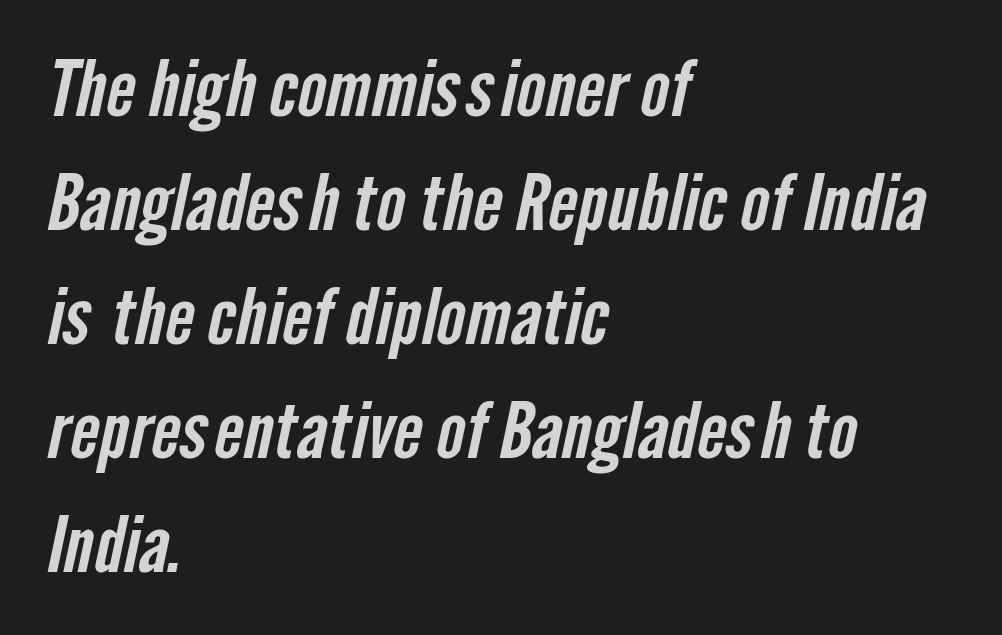
The image shows 77 px condensed sans-serif type; set left-aligned, normal line spacing (1.48x), normal letter spacing, not underlined; low stroke contrast and a medium x-height.
